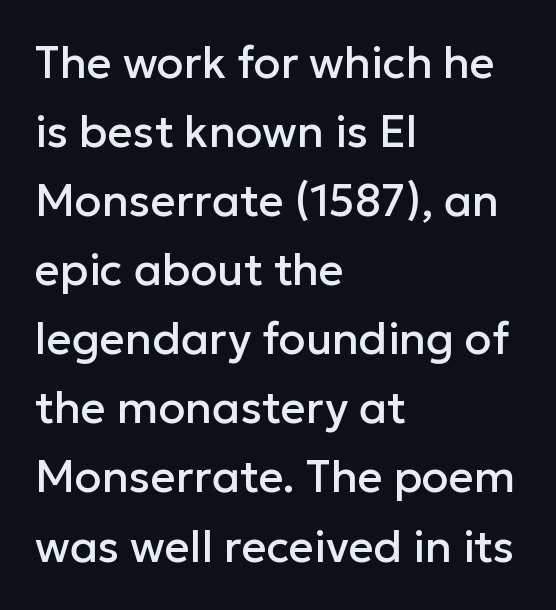
Q: Is the text italic (slanted)? A: No, it is upright.
Q: Is the typeface a serif or a sans-serif typeface? A: Sans-serif.
Q: Is the text underlined? A: No.
Q: How is the paragraph aligned? A: Left-aligned.
Q: Is the spacing between letters normal or unusually wide? A: Normal.
Q: Is the spacing between lines tight, normal or loose? A: Normal.
Q: Width (condensed, normal, or wide)? A: Normal.
Q: Stroke contrast? A: Low.
Q: x-height? A: Medium.
Q: Monospaced? A: No.
